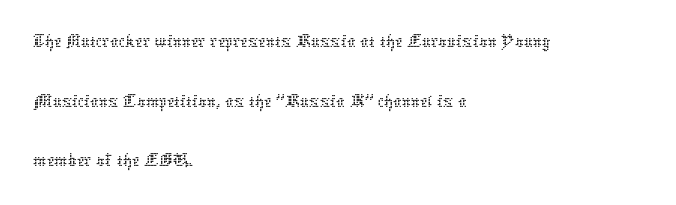
Does the lettering tilt? It doesn't — this is upright. Do the characters align in a grid? No, the font is proportional. Here the glyphs are tracked normally, forming tight word shapes. A student would call this left alignment; a typographer would say flush left, rag right. Each row of text sits above clean, open space.
